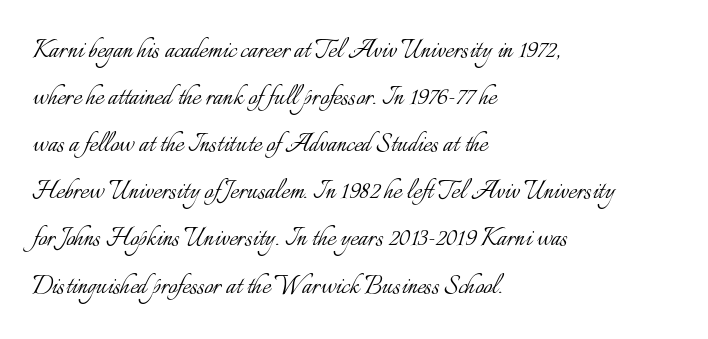
Q: Is the text bold? A: No.
Q: Is the text italic (slanted)? A: Yes.
Q: Is the text underlined? A: No.
Q: How is the paragraph aligned? A: Left-aligned.
Q: Is the spacing between letters normal or unusually wide? A: Normal.
Q: Is the spacing between lines tight, normal or loose? A: Normal.
Q: Width (condensed, normal, or wide)? A: Normal.
Q: Stroke contrast? A: Low.
Q: x-height? A: Small.
Q: Monospaced? A: No.
